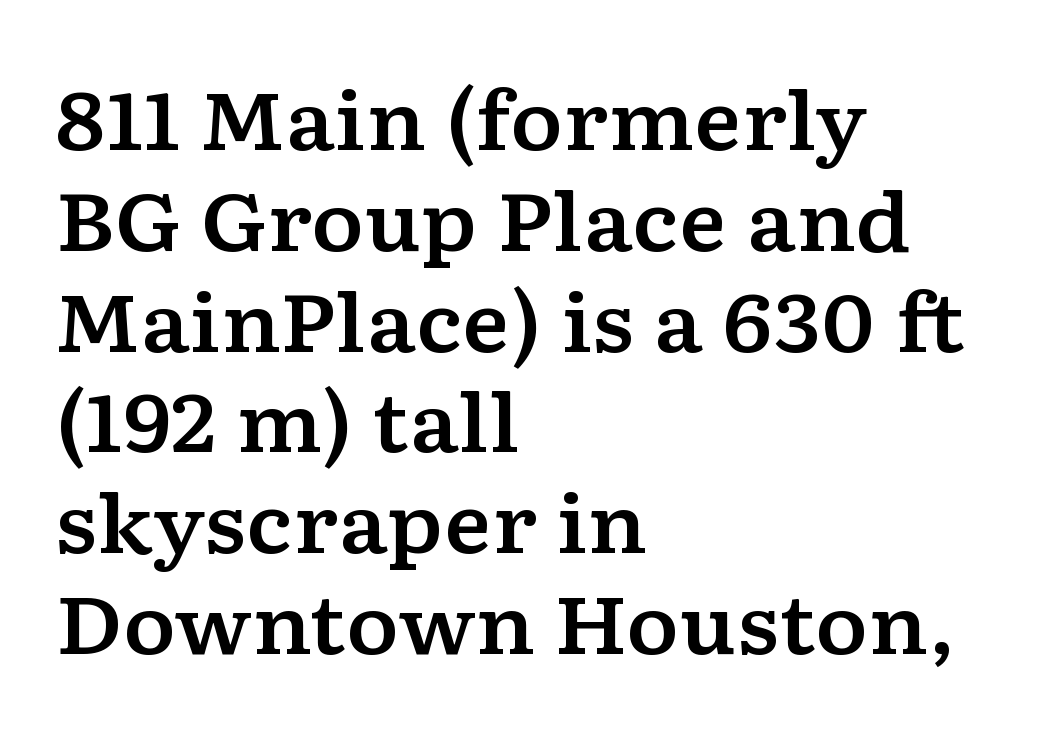
Note: serifs present on the glyphs. Compared with a centered layout, this one pins lines to the left instead. The space between consecutive lines is moderate. There is no visible air inserted between adjacent glyphs.
